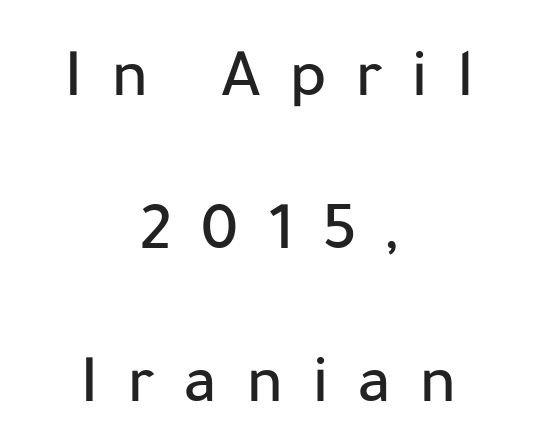
{"serif": "no", "italic": "no", "width": "normal", "stroke_contrast": "low", "x_height": "medium", "monospaced": "no", "underline": "no", "align": "center", "line_spacing": "loose", "line_spacing_ratio": 2.22, "letter_spacing": "wide", "letter_spacing_em": 0.41, "glyph_px": 69}
